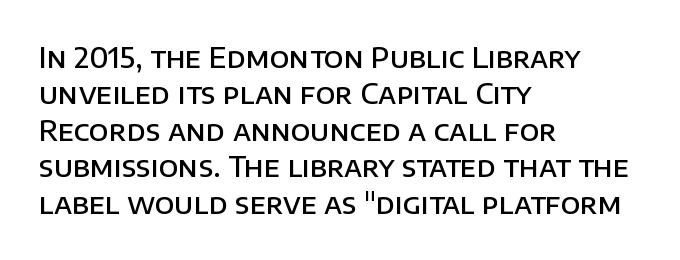
Q: Is the text bold? A: Semi-bold.
Q: Is the text italic (slanted)? A: No, it is upright.
Q: Is the typeface a serif or a sans-serif typeface? A: Sans-serif.
Q: Is the text underlined? A: No.
Q: How is the paragraph aligned? A: Left-aligned.
Q: Is the spacing between letters normal or unusually wide? A: Normal.
Q: Is the spacing between lines tight, normal or loose? A: Normal.
Q: Width (condensed, normal, or wide)? A: Normal.
Q: Stroke contrast? A: Low.
Q: x-height? A: Large.
Q: Monospaced? A: No.
